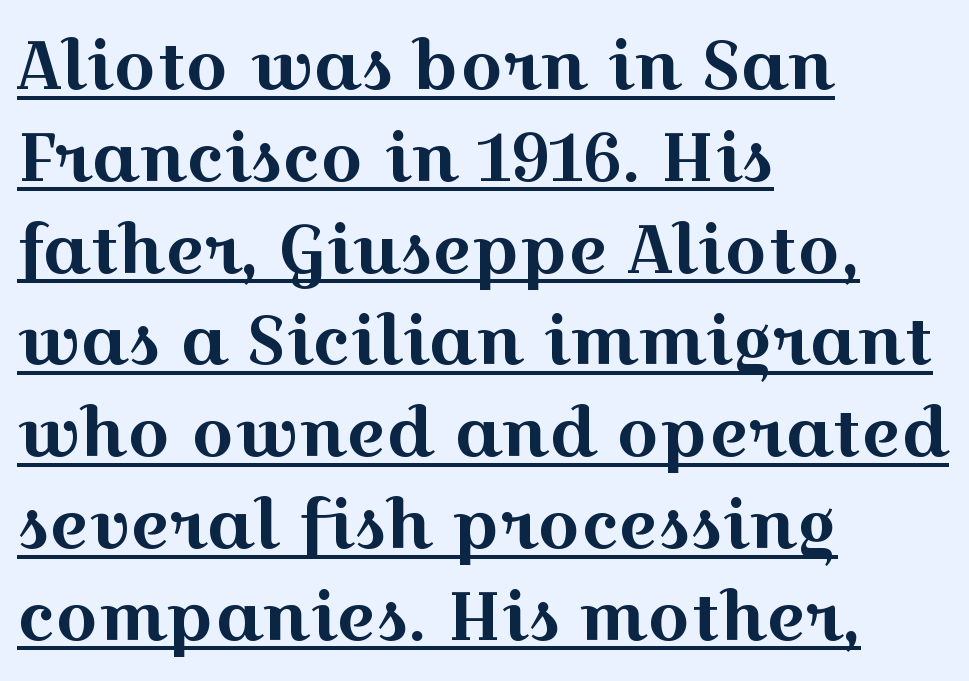
The image shows 67 px wide serif type, upright; set left-aligned, normal line spacing (1.37x), normal letter spacing, underlined; a medium x-height.
